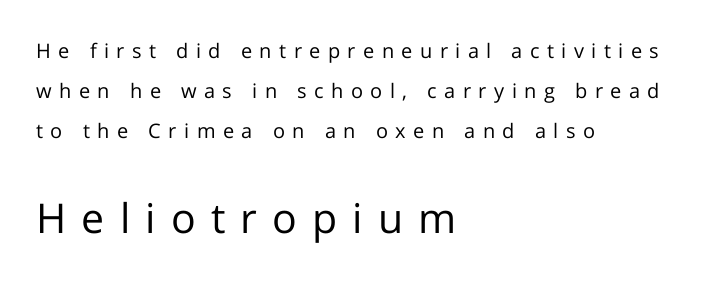
Q: Is the text bold? A: No.
Q: Is the text italic (slanted)? A: No, it is upright.
Q: Is the typeface a serif or a sans-serif typeface? A: Sans-serif.
Q: Is the text underlined? A: No.
Q: How is the paragraph aligned? A: Left-aligned.
Q: Is the spacing between letters normal or unusually wide? A: Unusually wide.
Q: Is the spacing between lines tight, normal or loose? A: Loose.
Q: Which block of text is set in a larger size, the first (top) or the second (bottom)? A: The second (bottom) one.
Q: Width (condensed, normal, or wide)? A: Normal.
Q: Stroke contrast? A: Low.
Q: x-height? A: Medium.
Q: Monospaced? A: No.
